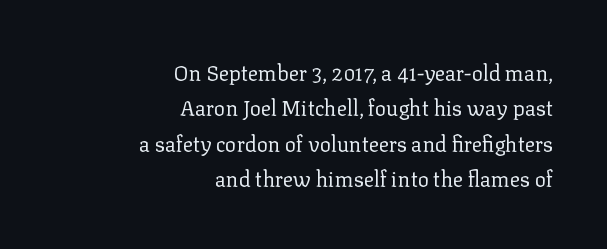
Stroke mass is kept to a normal reading level or below. The type sits square on the baseline with zero lean. You could call the tracking neutral — neither tight nor loose. Compared with a flush-left layout, this one pins lines to the opposite, right side. One glance says typical: line gaps are just what's usual.
